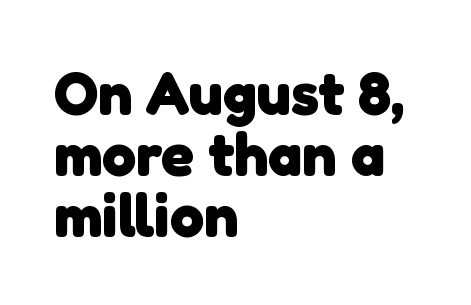
The passage shown has conventional tracking throughout. The face used here is proportionally spaced, like ordinary book or web type. Heft: maximum for text — a bold. Look at the bottom of the vertical strokes: they stop flat, with no serifs.
